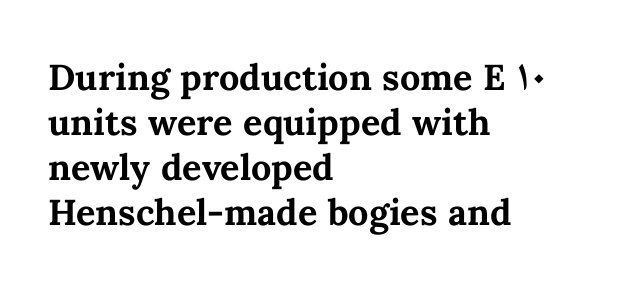
{"italic": "no", "bold": "yes", "weight": "bold", "width": "normal", "stroke_contrast": "medium", "x_height": "medium", "monospaced": "no", "underline": "no", "align": "left", "line_spacing": "normal", "line_spacing_ratio": 1.25, "letter_spacing": "normal", "letter_spacing_em": 0.0, "glyph_px": 36}
